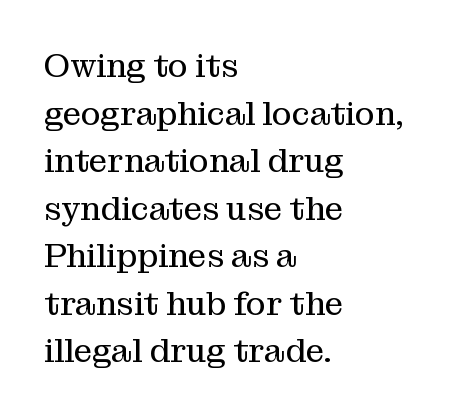
The image shows 33 px regular-weight serif type, upright; set left-aligned, normal line spacing (1.44x), normal letter spacing, not underlined; medium stroke contrast and a medium x-height.
